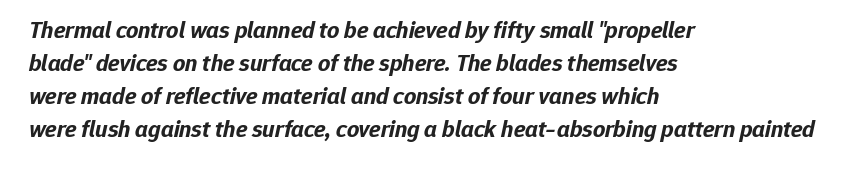
The image shows 24 px bold type, italic (leaning right); set left-aligned, normal line spacing (1.38x), normal letter spacing, not underlined.
